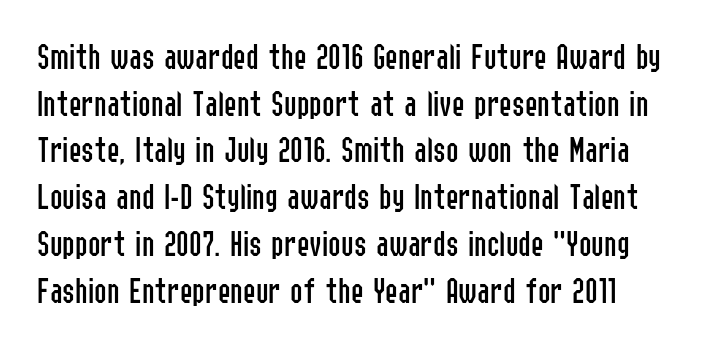
Q: Is the text bold? A: No.
Q: Is the text italic (slanted)? A: No, it is upright.
Q: Is the typeface a serif or a sans-serif typeface? A: Sans-serif.
Q: Is the text underlined? A: No.
Q: Is the spacing between letters normal or unusually wide? A: Normal.
Q: Width (condensed, normal, or wide)? A: Condensed.
Q: Stroke contrast? A: Low.
Q: x-height? A: Medium.
Q: Monospaced? A: No.
